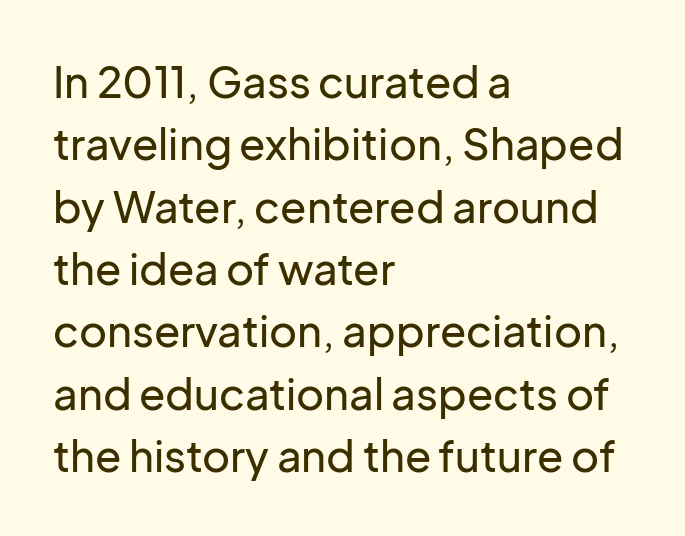
The image shows 43 px sans-serif type, upright; set left-aligned, normal line spacing (1.45x), normal letter spacing, not underlined; low stroke contrast and a medium x-height.
